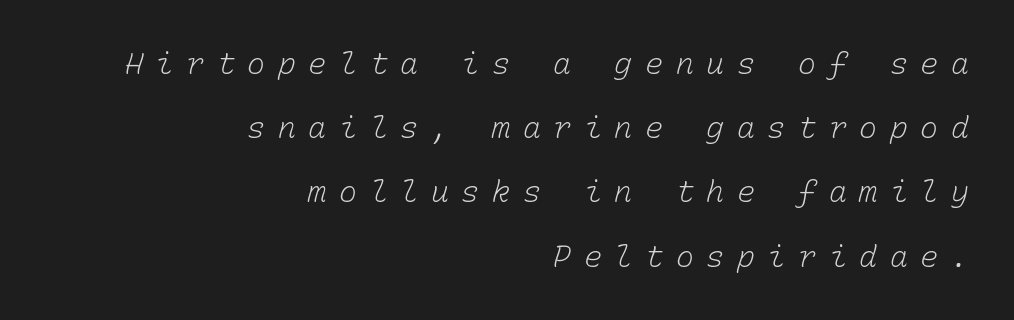
You could only call the tracking loose — the letters float apart. Successive baselines arrive slowly, with a big drop between each. The strip under each line holds only bare page. These lines stack with their right ends in a neat column. The face used here is monospaced, like something from a code editor. The strokes are not fattened; the text isn't bold.
